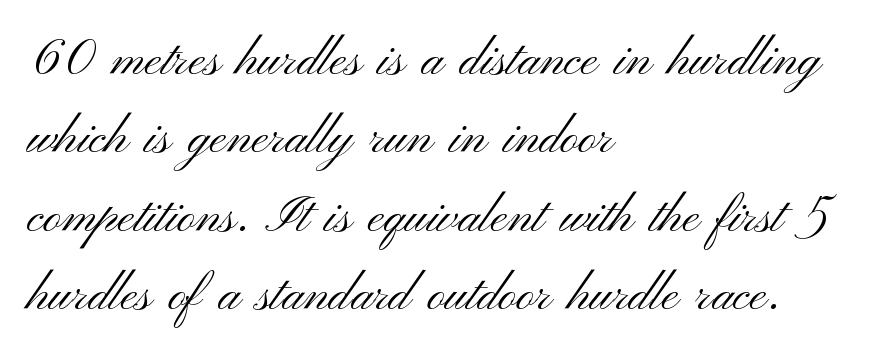
{"serif": "no", "bold": "no", "weight": "light", "width": "wide", "stroke_contrast": "medium", "x_height": "small", "monospaced": "no", "underline": "no", "align": "left", "line_spacing": "normal", "line_spacing_ratio": 1.57, "letter_spacing": "normal", "letter_spacing_em": 0.0, "glyph_px": 50}
